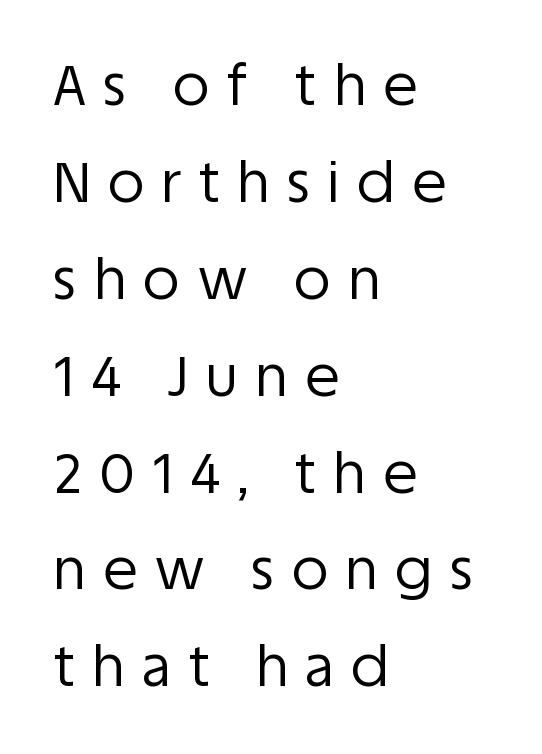
{"serif": "no", "italic": "no", "bold": "no", "weight": "regular", "width": "normal", "stroke_contrast": "low", "x_height": "large", "monospaced": "no", "underline": "no", "align": "left", "line_spacing_ratio": 1.73, "letter_spacing": "wide", "letter_spacing_em": 0.31, "glyph_px": 56}
